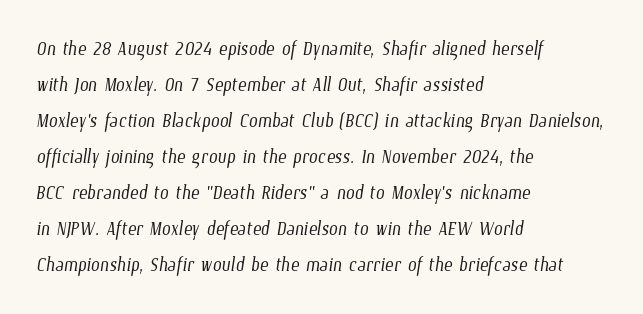
{"bold": "no", "underline": "no", "align": "left", "line_spacing": "normal", "line_spacing_ratio": 1.44, "letter_spacing": "normal", "letter_spacing_em": 0.0, "glyph_px": 25}
